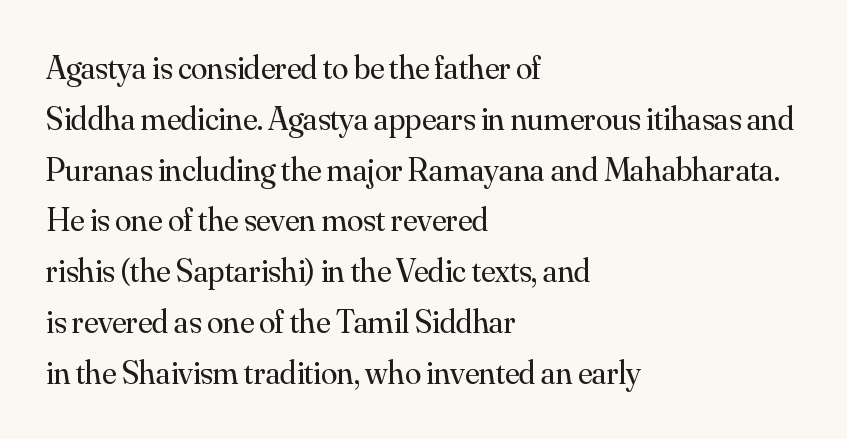
Stems and bowls with no extra thickness — not bold. These lines are set flush left with a ragged right edge. Examine the stroke ends and you'll spot serifs. Check the space under the baseline: it is left empty. Every stem runs plumb, perpendicular to the baseline.
